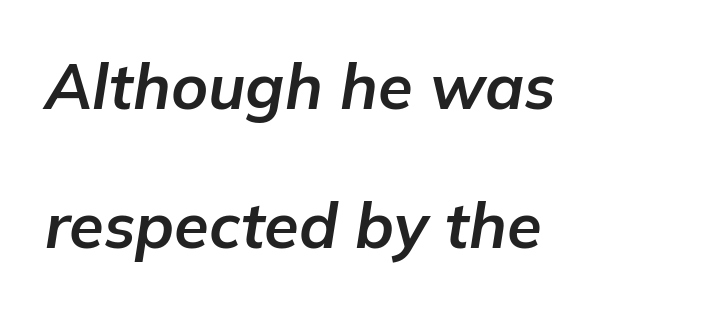
The image shows 63 px bold type, italic (leaning right); set left-aligned, loose line spacing (2.2x), normal letter spacing, not underlined; low stroke contrast and a medium x-height.
